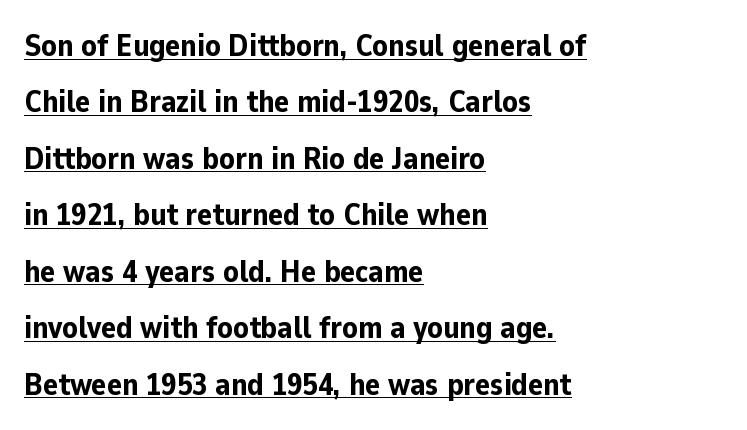
Q: Is the text bold? A: Yes.
Q: Is the text italic (slanted)? A: No, it is upright.
Q: Is the typeface a serif or a sans-serif typeface? A: Sans-serif.
Q: Is the text underlined? A: Yes.
Q: How is the paragraph aligned? A: Left-aligned.
Q: Is the spacing between letters normal or unusually wide? A: Normal.
Q: Width (condensed, normal, or wide)? A: Normal.
Q: Stroke contrast? A: Low.
Q: x-height? A: Medium.
Q: Monospaced? A: No.
